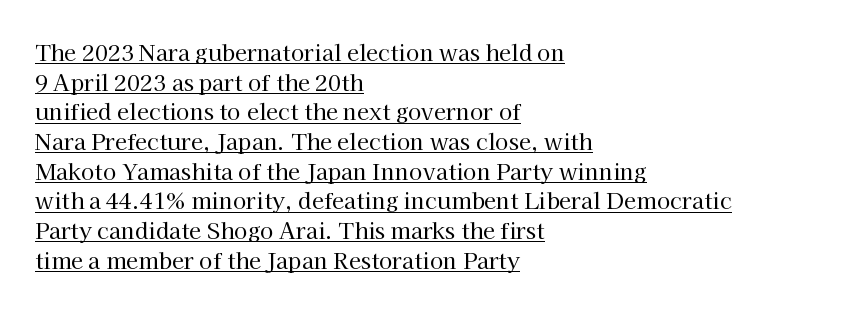
Q: Is the text bold? A: No.
Q: Is the text italic (slanted)? A: No, it is upright.
Q: Is the text underlined? A: Yes.
Q: How is the paragraph aligned? A: Left-aligned.
Q: Is the spacing between letters normal or unusually wide? A: Normal.
Q: Is the spacing between lines tight, normal or loose? A: Normal.
